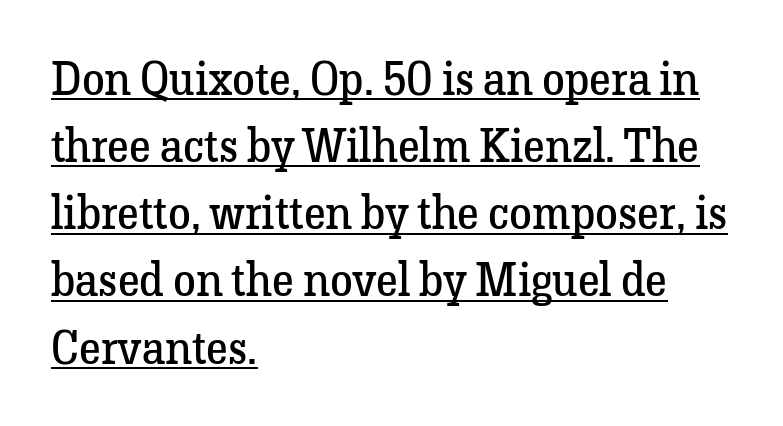
Q: Is the text bold? A: No.
Q: Is the text italic (slanted)? A: No, it is upright.
Q: Is the typeface a serif or a sans-serif typeface? A: Serif.
Q: Is the text underlined? A: Yes.
Q: How is the paragraph aligned? A: Left-aligned.
Q: Is the spacing between letters normal or unusually wide? A: Normal.
Q: Is the spacing between lines tight, normal or loose? A: Normal.
Q: Width (condensed, normal, or wide)? A: Normal.
Q: Stroke contrast? A: Low.
Q: x-height? A: Medium.
Q: Monospaced? A: No.
